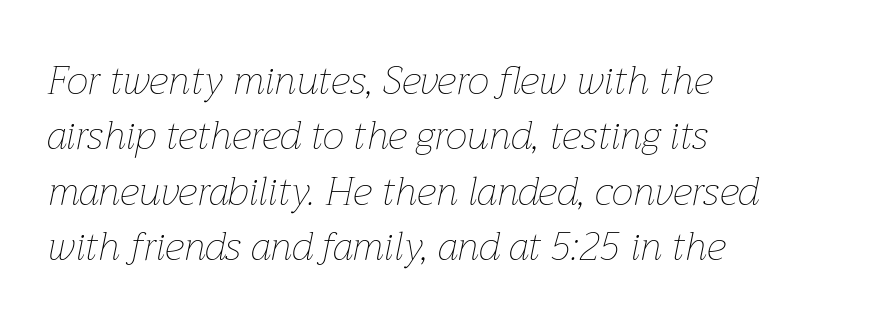
{"italic": "yes", "lean": "right", "slant_degrees": 12, "bold": "no", "weight": "thin", "width": "normal", "stroke_contrast": "low", "x_height": "medium", "monospaced": "no", "underline": "no", "align": "left", "line_spacing": "normal", "line_spacing_ratio": 1.42, "letter_spacing": "normal", "letter_spacing_em": 0.0, "glyph_px": 39}
